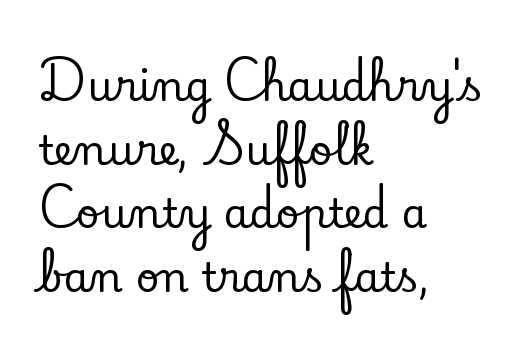
A typesetter would call this leading conventional body-copy spacing. Words appear dense and cohesive because spacing is normal. Casual observation: everything's shoved over to the left. Is this a fixed-width face? No — the glyphs have proportional, varying widths. Descender tails drop into unmarked territory. These lines are composed in type with serifs.
